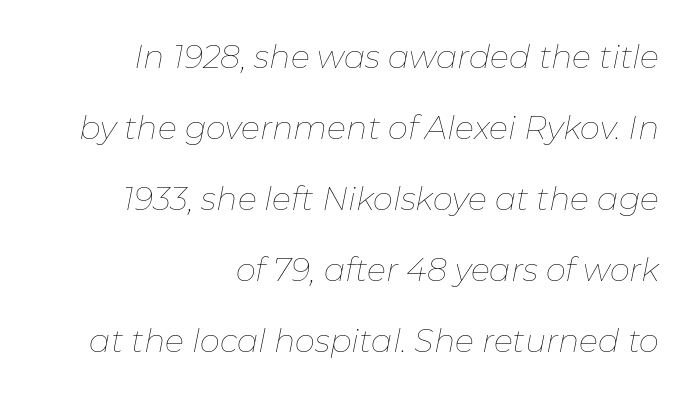
The image shows 32 px thin type, italic (leaning right); set right-aligned, loose line spacing (2.22x), normal letter spacing, not underlined; low stroke contrast and a medium x-height.
